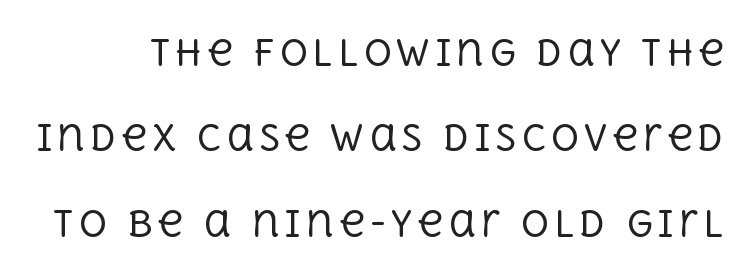
Q: Is the text bold? A: No.
Q: Is the text italic (slanted)? A: No, it is upright.
Q: Is the typeface a serif or a sans-serif typeface? A: Serif.
Q: Is the text underlined? A: No.
Q: Is the spacing between lines tight, normal or loose? A: Loose.
Q: Width (condensed, normal, or wide)? A: Normal.
Q: x-height? A: Large.
Q: Monospaced? A: No.
